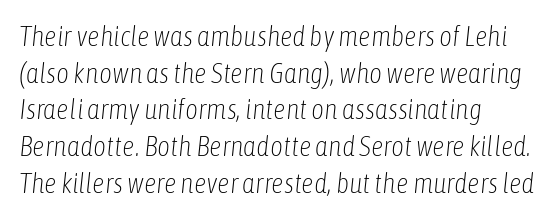
The image shows 28 px light, condensed type, italic (leaning right); set left-aligned, normal line spacing (1.31x), normal letter spacing, not underlined; low stroke contrast and a medium x-height.
